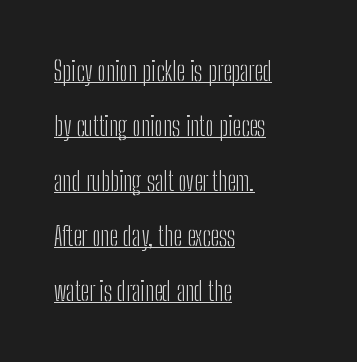
In CSS terms this would be text-align: left. This is roman type, the default non-slanted kind. Each new line begins a long way beneath the previous one. Does extra space separate the letters? No, they use regular spacing.
